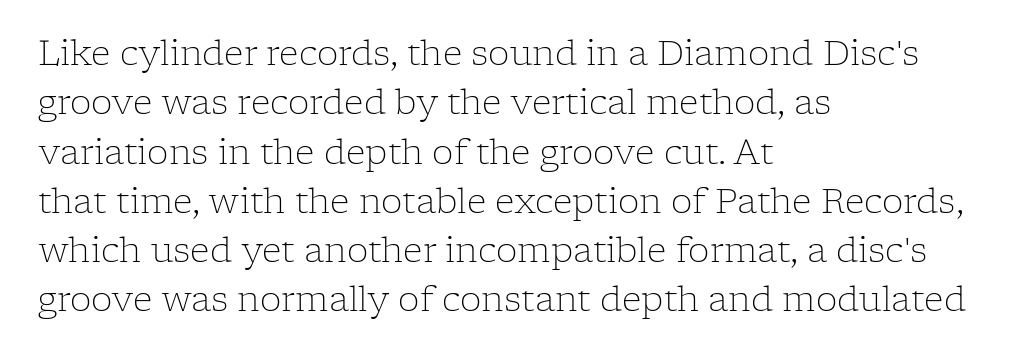
{"serif": "yes", "italic": "no", "bold": "no", "weight": "light", "width": "normal", "stroke_contrast": "low", "x_height": "medium", "monospaced": "no", "underline": "no", "align": "left", "line_spacing": "normal", "line_spacing_ratio": 1.45, "letter_spacing": "normal", "letter_spacing_em": 0.0, "glyph_px": 34}
